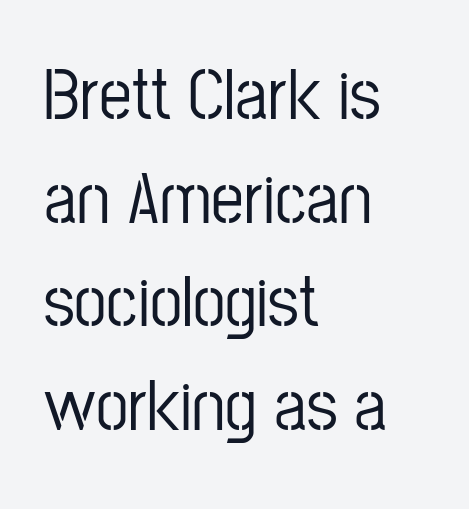
The image shows 73 px condensed sans-serif type, upright; set left-aligned, normal line spacing (1.42x), normal letter spacing, not underlined; low stroke contrast and a medium x-height.
